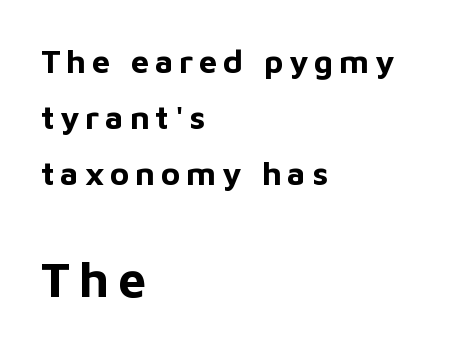
The passage shown is typeset with a sans-serif family. Just letters on the line, the space beneath them empty. Top chunk: small. Bottom chunk: large. The face used here is proportionally spaced, like ordinary book or web type. Compared with a centered layout, this one pins lines to the left instead. The passage shown is emphatically bold.
